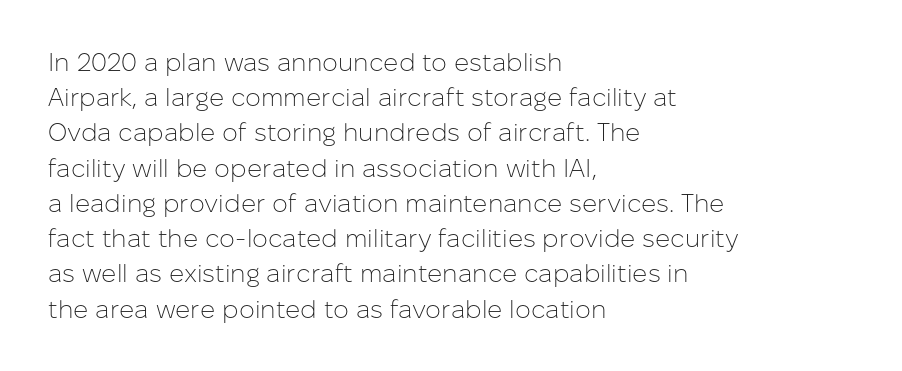
Q: Is the text bold? A: No.
Q: Is the text italic (slanted)? A: No, it is upright.
Q: Is the text underlined? A: No.
Q: How is the paragraph aligned? A: Left-aligned.
Q: Is the spacing between letters normal or unusually wide? A: Normal.
Q: Is the spacing between lines tight, normal or loose? A: Normal.
